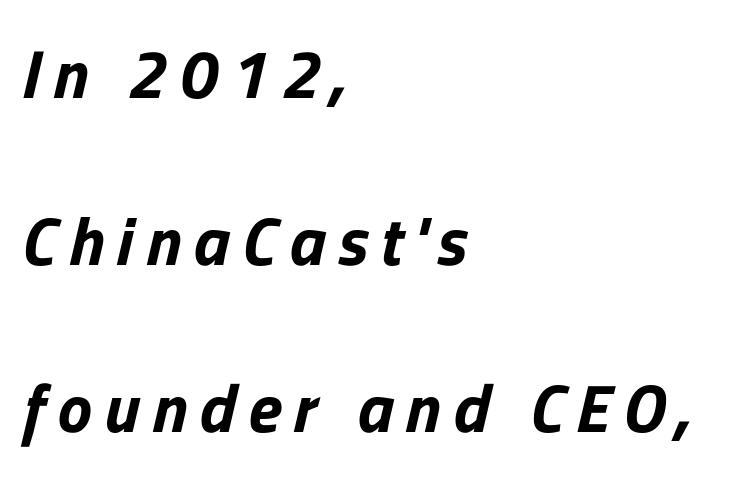
Line beginnings align vertically; line endings do not. The gap between lines stays unmarked. Typographic density is high because the face is bold. Leading: increased. The specimen reads as italic at a glance. Spacing verdict: proportional, widths tailored to each character.
